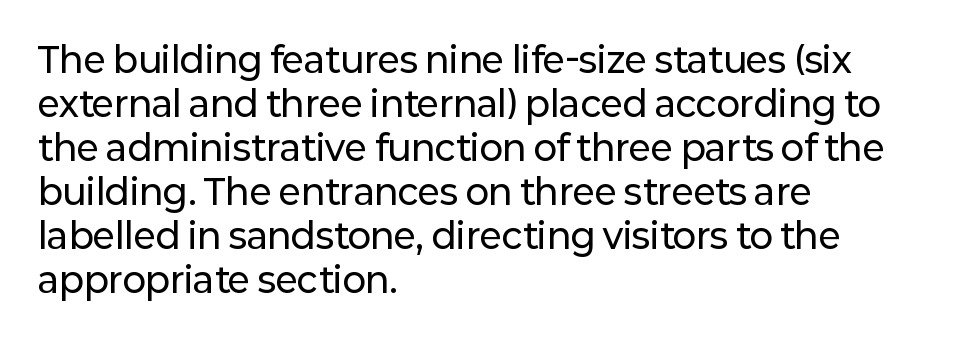
A sans-serif font was chosen for this passage. Unlike italic type, these characters show no tilt at all. Glance below the letters and you will spot only blank space. Compared with typical body copy, the letter spacing here is the same. The lines sit at an ordinary, default distance from one another. Do the characters align in a grid? No, the font is proportional.
